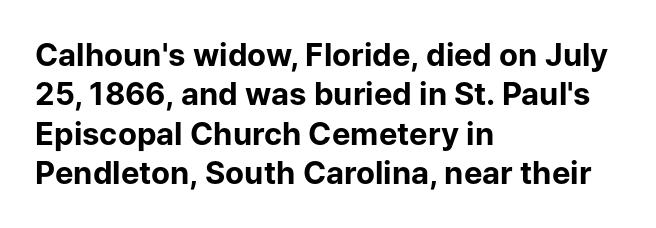
The image shows 31 px bold sans-serif type, upright; set left-aligned, normal line spacing (1.27x), normal letter spacing, not underlined; low stroke contrast and a medium x-height.
